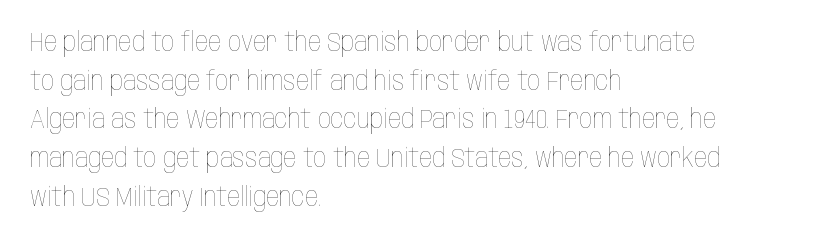
The image shows 26 px text type, upright; set left-aligned, normal line spacing (1.49x), normal letter spacing, not underlined.
